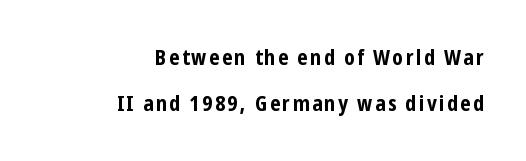
Q: Is the text bold? A: Yes.
Q: Is the text italic (slanted)? A: No, it is upright.
Q: Is the text underlined? A: No.
Q: How is the paragraph aligned? A: Right-aligned.
Q: Is the spacing between lines tight, normal or loose? A: Loose.
